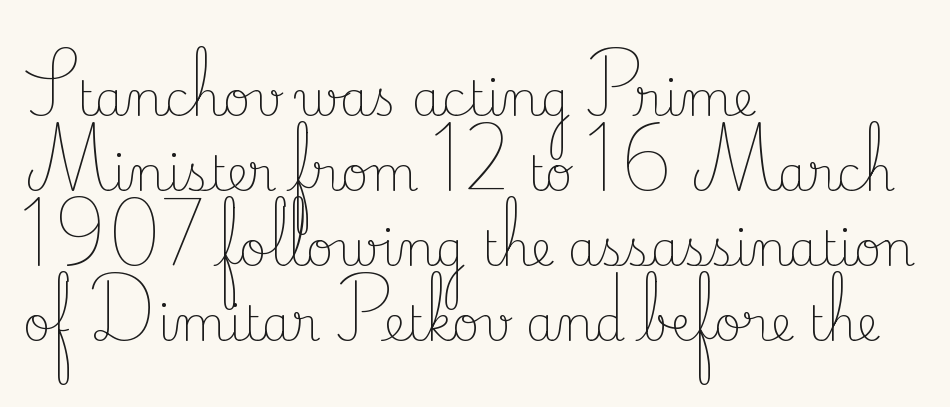
Q: Is the text bold? A: No.
Q: Is the text italic (slanted)? A: No, it is upright.
Q: Is the typeface a serif or a sans-serif typeface? A: Serif.
Q: Is the text underlined? A: No.
Q: How is the paragraph aligned? A: Left-aligned.
Q: Is the spacing between letters normal or unusually wide? A: Normal.
Q: Is the spacing between lines tight, normal or loose? A: Normal.
Q: Width (condensed, normal, or wide)? A: Normal.
Q: Stroke contrast? A: Low.
Q: x-height? A: Small.
Q: Monospaced? A: No.
